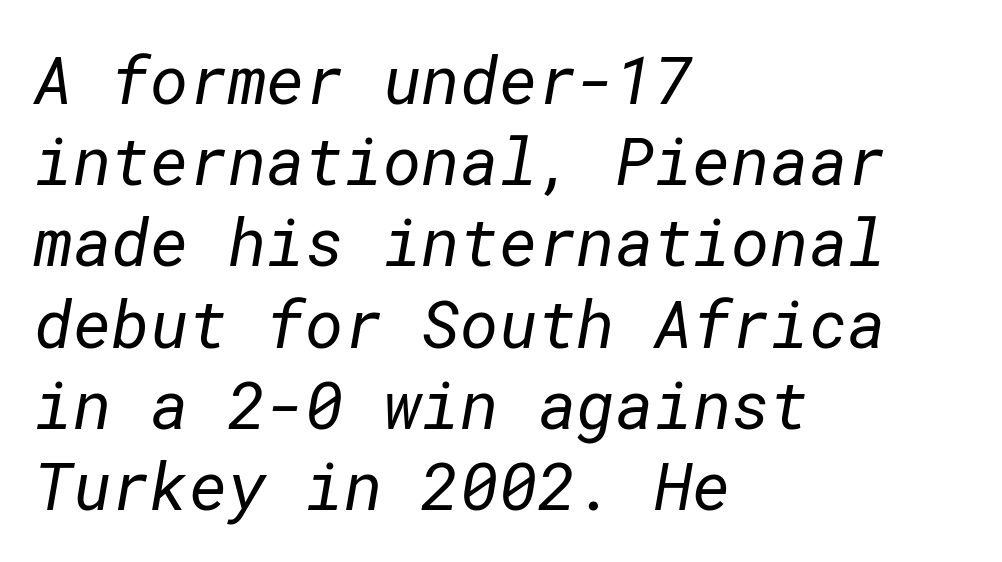
{"serif": "no", "bold": "no", "weight": "regular", "width": "normal", "stroke_contrast": "low", "x_height": "medium", "underline": "no", "align": "left", "line_spacing_ratio": 1.23, "letter_spacing": "normal", "letter_spacing_em": 0.0, "glyph_px": 66}
